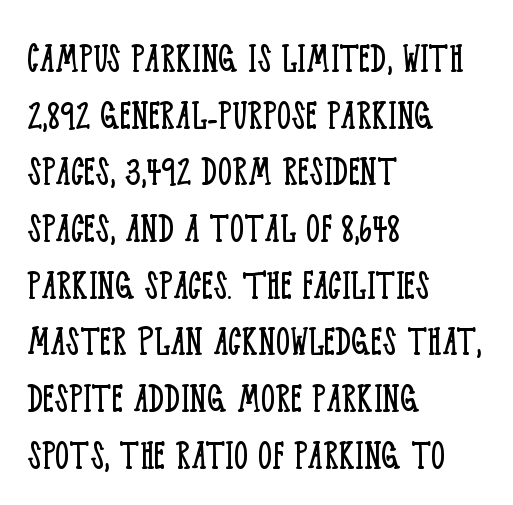
Varying glyph widths throughout — classic text-font behaviour. Anything drawn beneath the words? Only blank space. The letters stand upright; this is a roman face. Left-aligned paragraph, ragged on the right. The font family rendered here belongs to the serif group.
